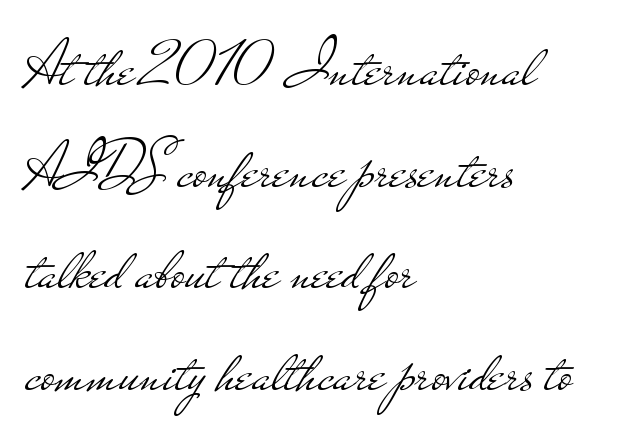
The image shows 66 px light, wide sans-serif type; set left-aligned, normal line spacing (1.54x), normal letter spacing, not underlined; low stroke contrast and a small x-height.
